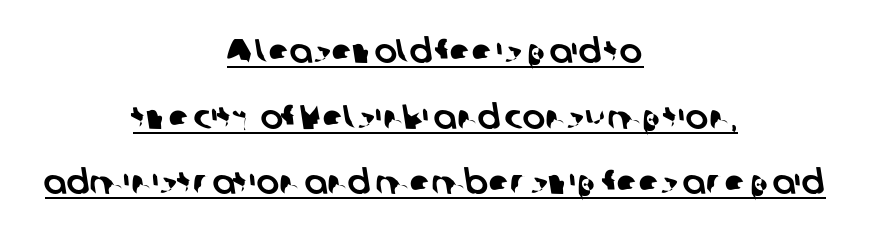
The image shows 34 px sans-serif type; set centered, loose line spacing (1.93x), normal letter spacing, underlined; low stroke contrast and a medium x-height.
